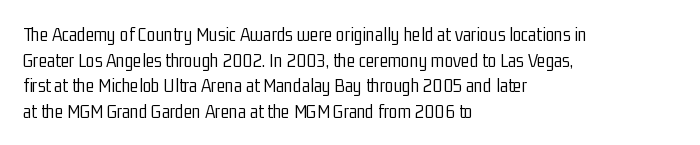
Q: Is the text bold? A: No.
Q: Is the text italic (slanted)? A: No, it is upright.
Q: Is the text underlined? A: No.
Q: How is the paragraph aligned? A: Left-aligned.
Q: Is the spacing between letters normal or unusually wide? A: Normal.
Q: Is the spacing between lines tight, normal or loose? A: Normal.
